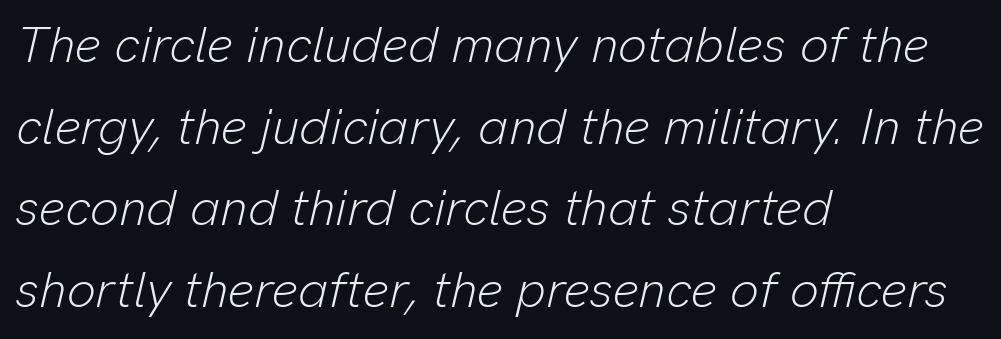
The image shows 51 px light type, italic (leaning right); set left-aligned, normal line spacing (1.6x), normal letter spacing, not underlined; low stroke contrast and a medium x-height.
